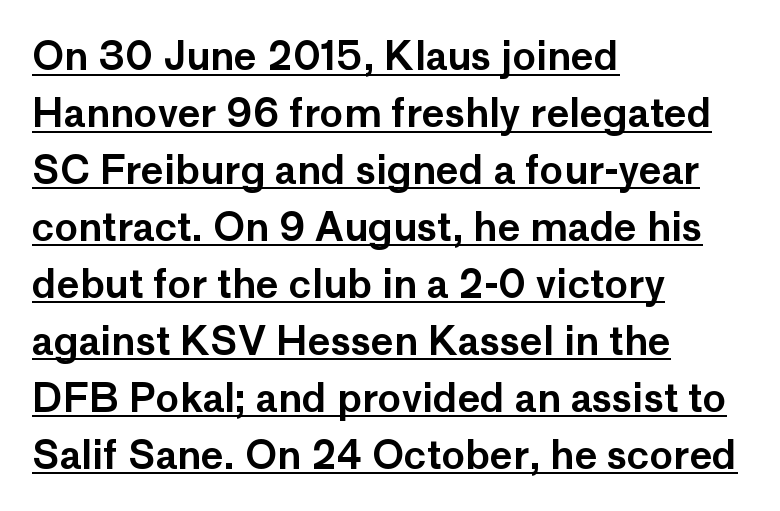
Q: Is the text italic (slanted)? A: No, it is upright.
Q: Is the typeface a serif or a sans-serif typeface? A: Sans-serif.
Q: Is the text underlined? A: Yes.
Q: How is the paragraph aligned? A: Left-aligned.
Q: Is the spacing between letters normal or unusually wide? A: Normal.
Q: Is the spacing between lines tight, normal or loose? A: Normal.
Q: Width (condensed, normal, or wide)? A: Normal.
Q: Stroke contrast? A: Low.
Q: x-height? A: Medium.
Q: Monospaced? A: No.
